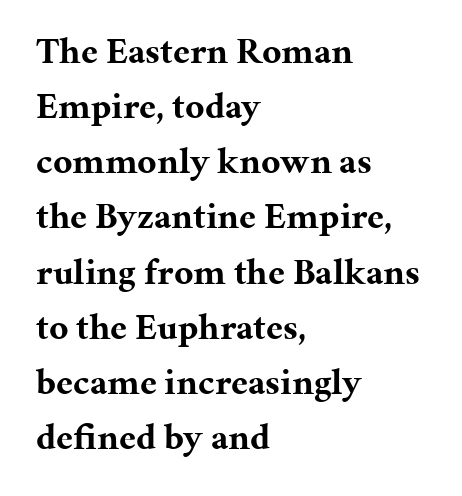
Q: Is the text bold? A: Yes.
Q: Is the text italic (slanted)? A: No, it is upright.
Q: Is the typeface a serif or a sans-serif typeface? A: Serif.
Q: Is the text underlined? A: No.
Q: How is the paragraph aligned? A: Left-aligned.
Q: Is the spacing between letters normal or unusually wide? A: Normal.
Q: Is the spacing between lines tight, normal or loose? A: Normal.
Q: Width (condensed, normal, or wide)? A: Normal.
Q: Stroke contrast? A: Medium.
Q: x-height? A: Medium.
Q: Monospaced? A: No.
